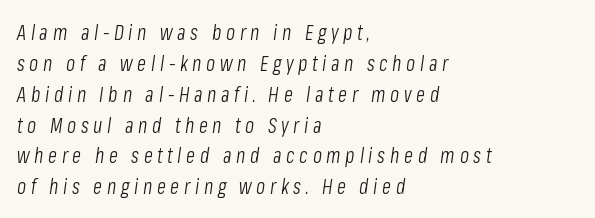
Bold? No — there's no thickening of the strokes. Words float on clear page, feet unadorned. Caption: expanded tracking, letters set apart. The rendering uses a moderate line-height, typical for paragraphs.
